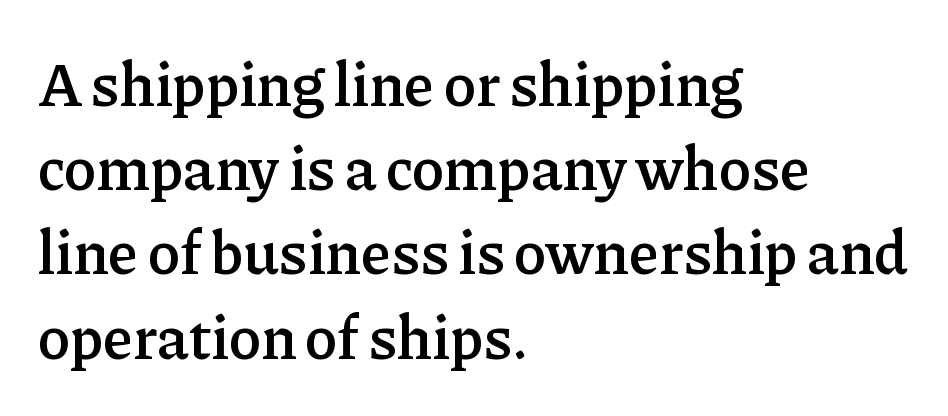
The image shows 61 px semibold serif type, upright; set left-aligned, normal line spacing (1.38x), normal letter spacing, not underlined; low stroke contrast and a medium x-height.
